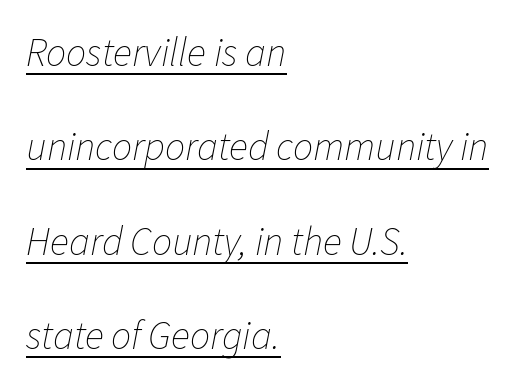
{"italic": "yes", "lean": "right", "slant_degrees": 11, "bold": "no", "weight": "thin", "width": "normal", "stroke_contrast": "low", "x_height": "medium", "monospaced": "no", "underline": "yes", "align": "left", "line_spacing": "loose", "line_spacing_ratio": 2.36, "letter_spacing": "normal", "letter_spacing_em": 0.0, "glyph_px": 40}
